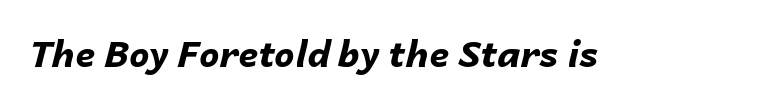
{"italic": "yes", "lean": "right", "slant_degrees": 14, "bold": "yes", "weight": "bold", "width": "normal", "stroke_contrast": "low", "x_height": "medium", "monospaced": "no", "underline": "no", "letter_spacing": "normal", "letter_spacing_em": 0.0, "glyph_px": 36}
